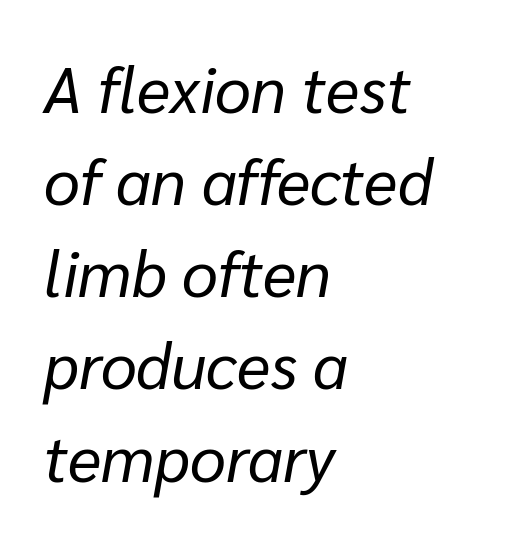
Is this a fixed-width face? No — the glyphs have proportional, varying widths. Teacher's note: observe the even left margin — that is flush-left alignment. Observe the ordinary spacing: letters are neighbours, not strangers. Caption: face not bold, strokes unweighted. The string is rendered with underlining switched off. The designer left line spacing at the default.
